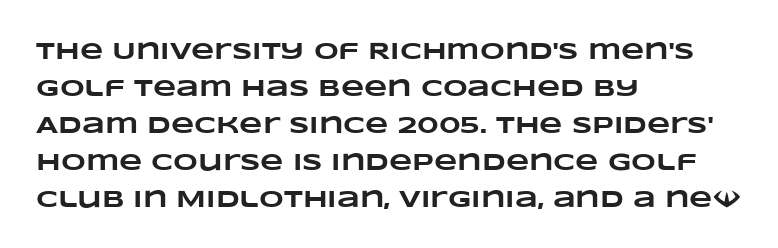
The image shows 24 px bold type; set left-aligned, normal line spacing (1.54x), normal letter spacing, not underlined.
